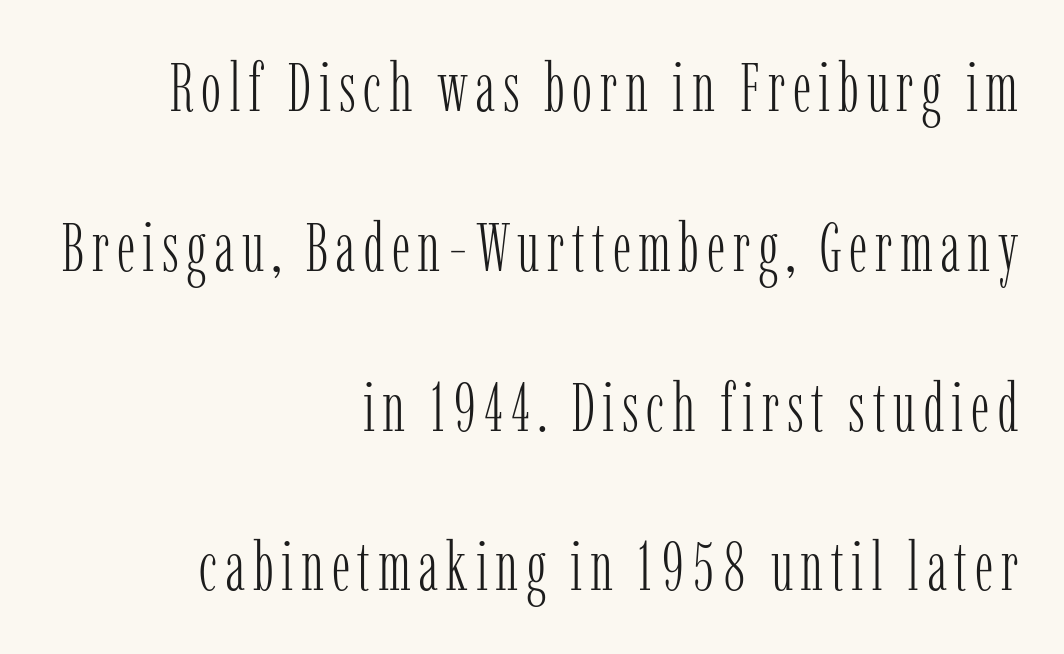
The image shows 68 px light, condensed serif type, upright; set right-aligned, loose line spacing (2.35x), not underlined; low stroke contrast and a medium x-height.
